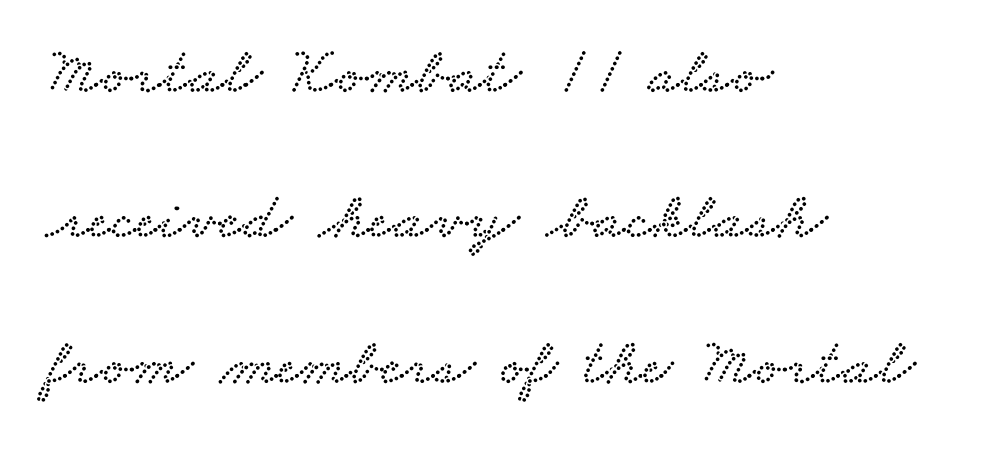
Spacing verdict: proportional, widths tailored to each character. The letterforms sit shoulder to shoulder at normal distance. This block would shrink considerably if given ordinary leading; it's expanded now. These lines are set flush left with a ragged right edge. The space directly below the letters is spotless. Yep, those are serifs on the letters.
